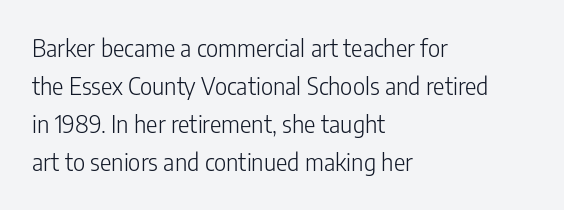
{"italic": "no", "bold": "no", "underline": "no", "align": "left", "line_spacing": "normal", "line_spacing_ratio": 1.59, "letter_spacing": "normal", "letter_spacing_em": 0.0, "glyph_px": 24}
